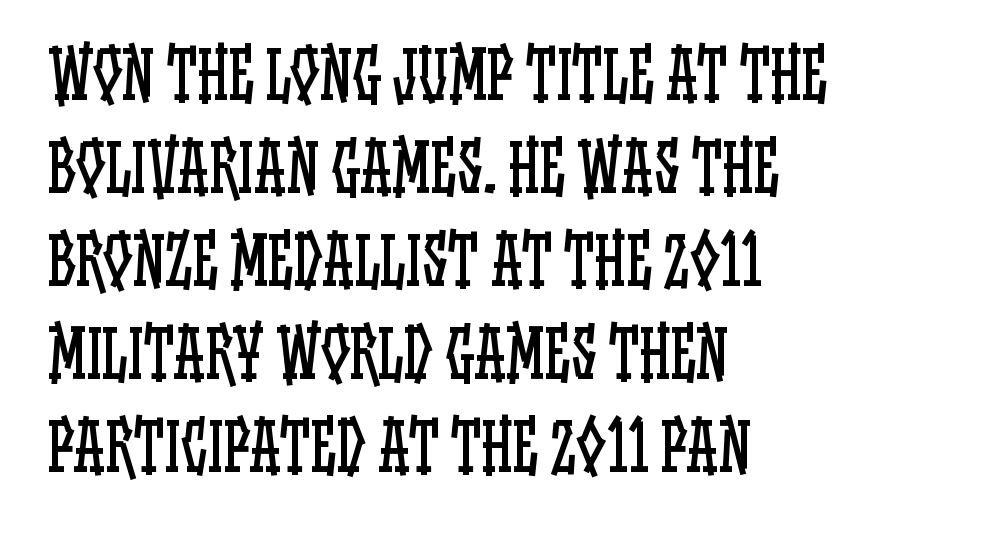
Plain, unruled lines of type. You can tell it's not italic because the verticals are truly vertical. Every row of glyphs begins at an identical x-position on the left. The letters sit at their default tracking, neither squeezed nor spread. The letters advance in unequal steps, a hallmark of proportional type. Evenly set lines give the paragraph a standard silhouette.
